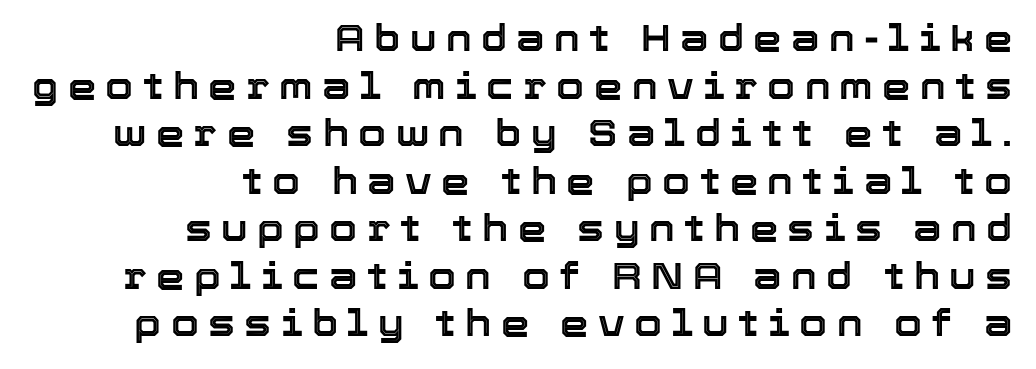
Varying glyph widths throughout — classic text-font behaviour. A normal amount of white space separates one row of letters from the next. A roman cut, with each character standing at attention. The passage is arranged like a letterhead date or caption credit — flush right. Tracking here is generous; glyphs stand well apart from one another.
